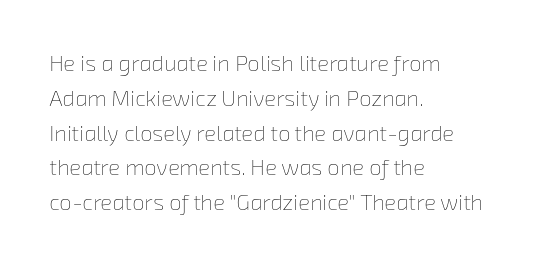
The image shows 22 px text type; set left-aligned, normal line spacing (1.58x), normal letter spacing, not underlined.
